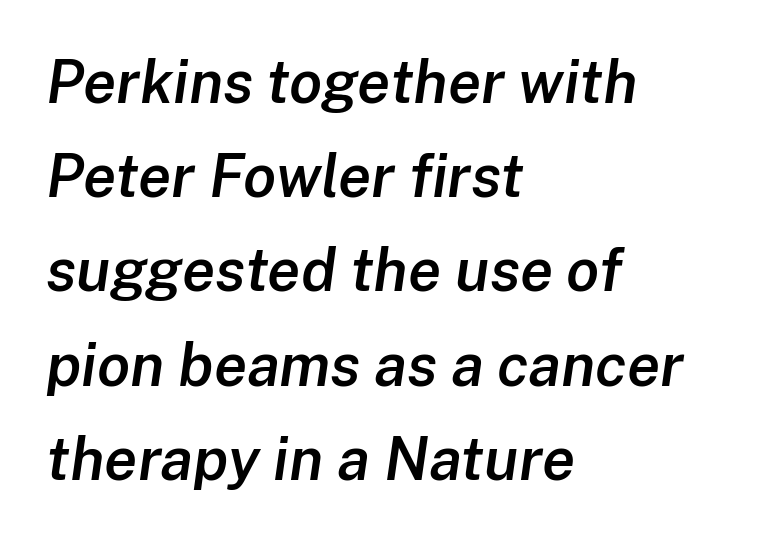
Q: Is the text bold? A: Semi-bold.
Q: Is the text italic (slanted)? A: Yes, it leans right by about 8 degrees.
Q: Is the text underlined? A: No.
Q: How is the paragraph aligned? A: Left-aligned.
Q: Is the spacing between letters normal or unusually wide? A: Normal.
Q: Is the spacing between lines tight, normal or loose? A: Normal.
Q: Width (condensed, normal, or wide)? A: Normal.
Q: Stroke contrast? A: Low.
Q: x-height? A: Medium.
Q: Monospaced? A: No.
